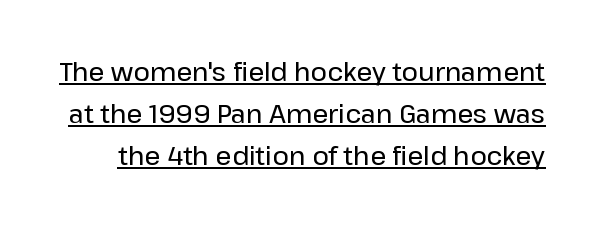
{"italic": "no", "underline": "yes", "line_spacing": "normal", "line_spacing_ratio": 1.68, "letter_spacing": "normal", "letter_spacing_em": 0.0, "glyph_px": 25}
